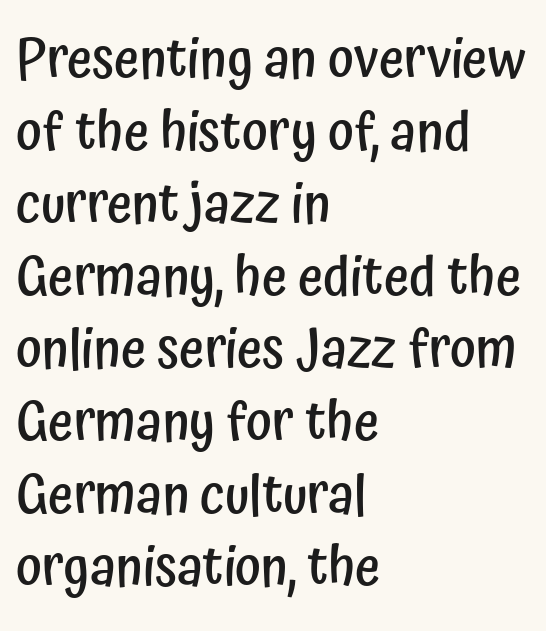
The image shows 55 px semibold, condensed sans-serif type, upright; set left-aligned, normal line spacing (1.32x), normal letter spacing, not underlined; low stroke contrast and a medium x-height.
